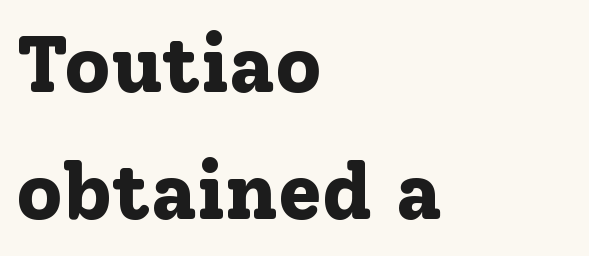
Q: Is the text bold? A: Yes.
Q: Is the text italic (slanted)? A: No, it is upright.
Q: Is the typeface a serif or a sans-serif typeface? A: Serif.
Q: Is the text underlined? A: No.
Q: How is the paragraph aligned? A: Left-aligned.
Q: Is the spacing between letters normal or unusually wide? A: Normal.
Q: Is the spacing between lines tight, normal or loose? A: Normal.
Q: Width (condensed, normal, or wide)? A: Normal.
Q: Stroke contrast? A: Low.
Q: x-height? A: Medium.
Q: Monospaced? A: No.
